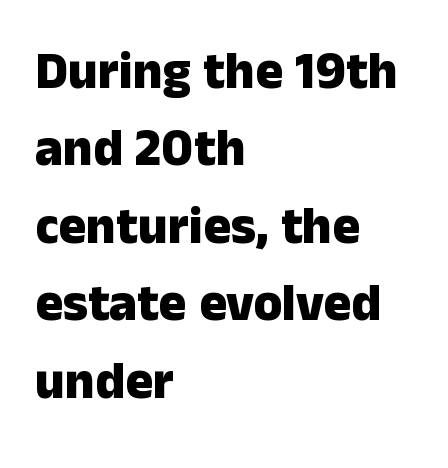
Q: Is the text bold? A: Yes.
Q: Is the text italic (slanted)? A: No, it is upright.
Q: Is the typeface a serif or a sans-serif typeface? A: Sans-serif.
Q: Is the text underlined? A: No.
Q: How is the paragraph aligned? A: Left-aligned.
Q: Is the spacing between letters normal or unusually wide? A: Normal.
Q: Is the spacing between lines tight, normal or loose? A: Normal.
Q: Width (condensed, normal, or wide)? A: Normal.
Q: Stroke contrast? A: Low.
Q: x-height? A: Medium.
Q: Monospaced? A: No.
